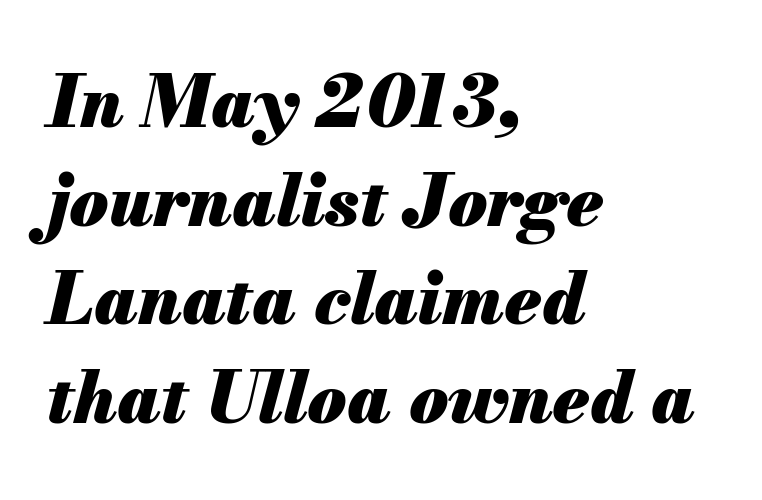
Q: Is the text bold? A: Yes.
Q: Is the text italic (slanted)? A: Yes, it leans right by about 13 degrees.
Q: Is the text underlined? A: No.
Q: How is the paragraph aligned? A: Left-aligned.
Q: Is the spacing between letters normal or unusually wide? A: Normal.
Q: Is the spacing between lines tight, normal or loose? A: Normal.
Q: Width (condensed, normal, or wide)? A: Normal.
Q: Stroke contrast? A: Medium.
Q: x-height? A: Small.
Q: Monospaced? A: No.
